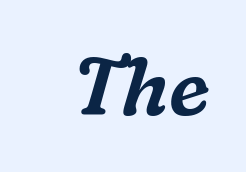
Proportional: the letters do not fall into vertical columns. An italicized treatment has been applied to the whole sample. Compared with typical body copy, the letter spacing here is the same. The gap between lines stays unmarked. Examine the stroke ends and you'll spot serifs.
